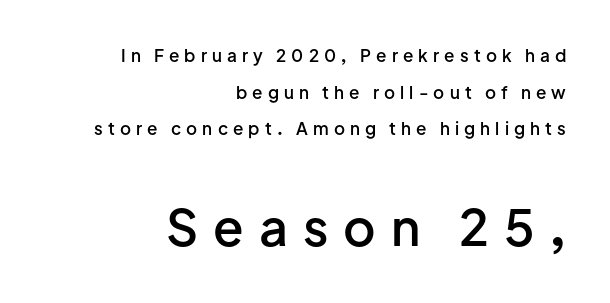
Q: Is the text bold? A: Semi-bold.
Q: Is the text italic (slanted)? A: No, it is upright.
Q: Is the typeface a serif or a sans-serif typeface? A: Sans-serif.
Q: Is the text underlined? A: No.
Q: How is the paragraph aligned? A: Right-aligned.
Q: Is the spacing between letters normal or unusually wide? A: Unusually wide.
Q: Is the spacing between lines tight, normal or loose? A: Loose.
Q: Which block of text is set in a larger size, the first (top) or the second (bottom)? A: The second (bottom) one.
Q: Width (condensed, normal, or wide)? A: Normal.
Q: Stroke contrast? A: Low.
Q: x-height? A: Medium.
Q: Monospaced? A: No.
